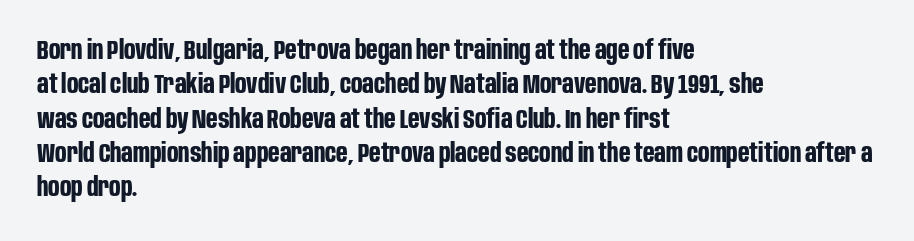
A typesetter would mark this as roman, not italic. Does the copy run flush right? No — it runs flush left. These words are printed bold, with thick strokes throughout. Successive baselines arrive at the customary interval. Caption: standard tracking, unaltered.
